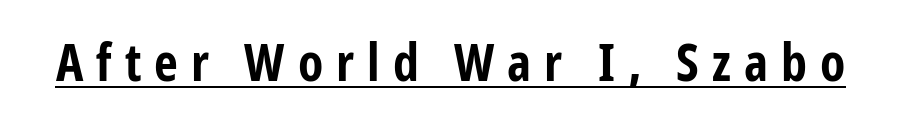
{"serif": "no", "italic": "no", "bold": "yes", "weight": "bold", "width": "condensed", "stroke_contrast": "low", "x_height": "medium", "monospaced": "no", "underline": "yes", "letter_spacing": "wide", "letter_spacing_em": 0.25, "glyph_px": 52}
